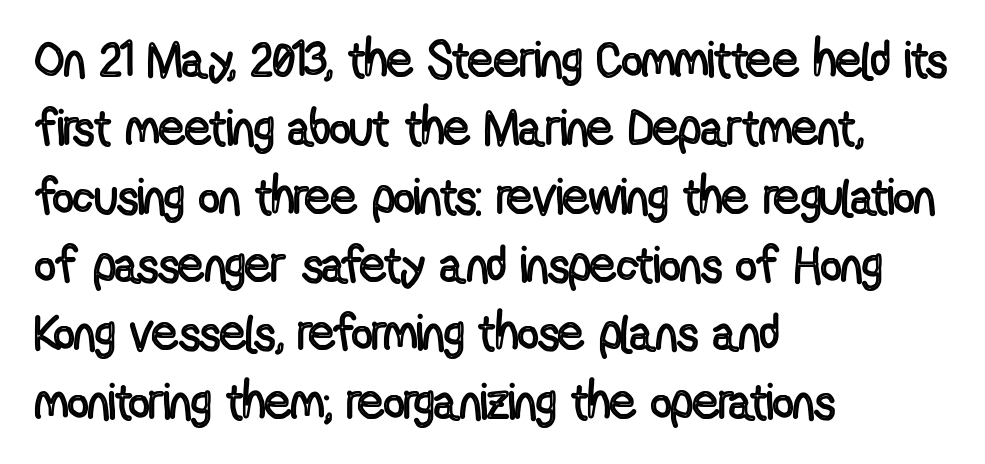
The image shows 51 px condensed type, upright; set left-aligned, normal line spacing (1.34x), normal letter spacing, not underlined; a medium x-height.
